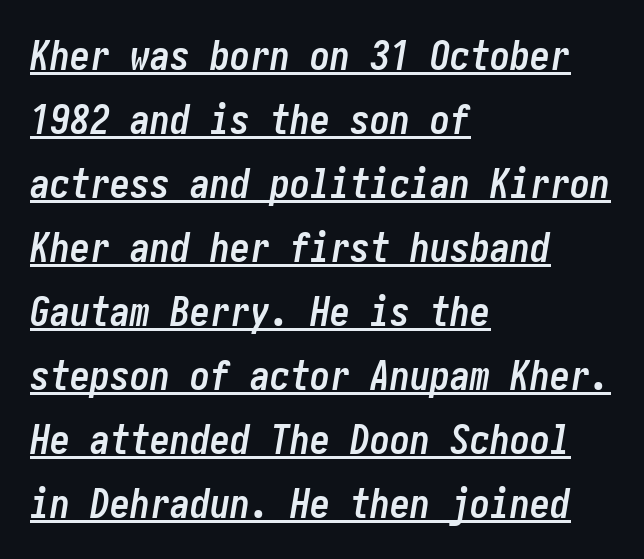
The image shows 40 px semibold, condensed type, italic (leaning right); set left-aligned, normal line spacing (1.6x), normal letter spacing, underlined; low stroke contrast and a medium x-height.
